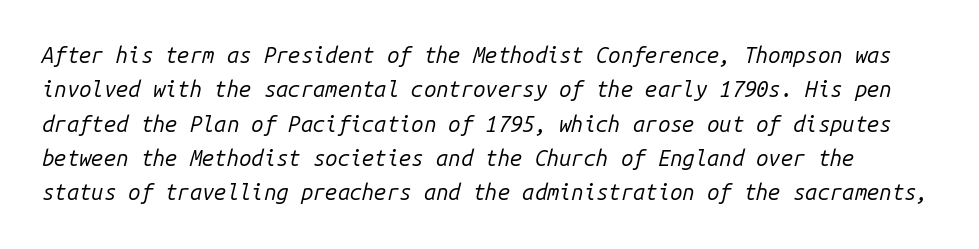
{"italic": "yes", "lean": "right", "slant_degrees": 14, "bold": "no", "underline": "no", "line_spacing": "normal", "line_spacing_ratio": 1.56, "letter_spacing": "normal", "letter_spacing_em": 0.0, "glyph_px": 22}
